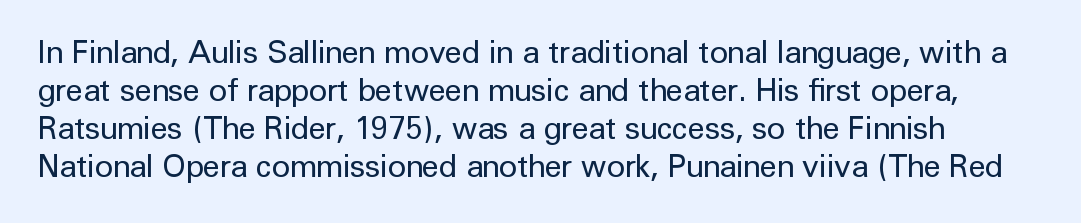
Q: Is the text bold? A: No.
Q: Is the text italic (slanted)? A: No, it is upright.
Q: Is the typeface a serif or a sans-serif typeface? A: Sans-serif.
Q: Is the text underlined? A: No.
Q: Is the spacing between letters normal or unusually wide? A: Normal.
Q: Width (condensed, normal, or wide)? A: Normal.
Q: Stroke contrast? A: Low.
Q: x-height? A: Medium.
Q: Monospaced? A: No.
